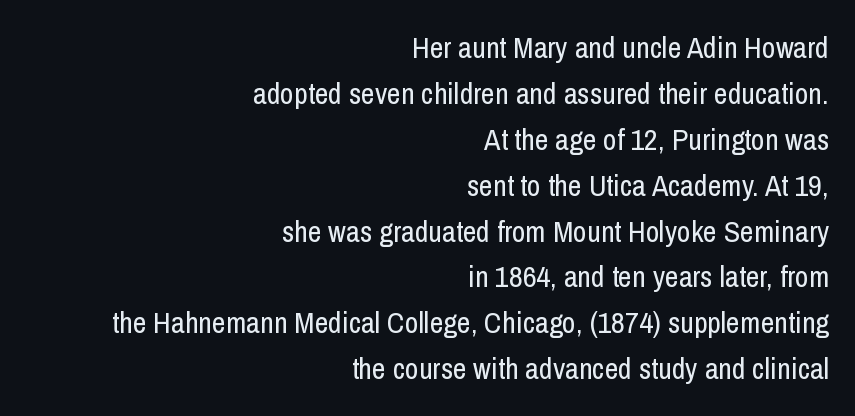
Q: Is the text bold? A: No.
Q: Is the text italic (slanted)? A: No, it is upright.
Q: Is the typeface a serif or a sans-serif typeface? A: Sans-serif.
Q: Is the text underlined? A: No.
Q: How is the paragraph aligned? A: Right-aligned.
Q: Is the spacing between letters normal or unusually wide? A: Normal.
Q: Is the spacing between lines tight, normal or loose? A: Normal.
Q: Width (condensed, normal, or wide)? A: Condensed.
Q: Stroke contrast? A: Low.
Q: x-height? A: Medium.
Q: Monospaced? A: No.
